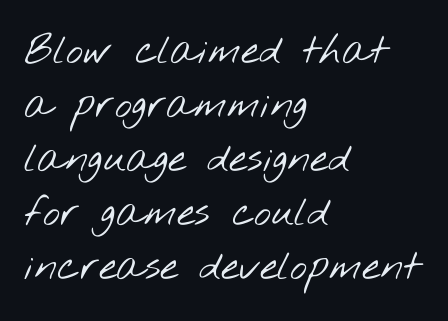
{"serif": "no", "bold": "no", "weight": "light", "width": "wide", "stroke_contrast": "low", "x_height": "small", "monospaced": "no", "underline": "no", "align": "left", "line_spacing": "normal", "line_spacing_ratio": 1.32, "letter_spacing": "normal", "letter_spacing_em": 0.0, "glyph_px": 41}
